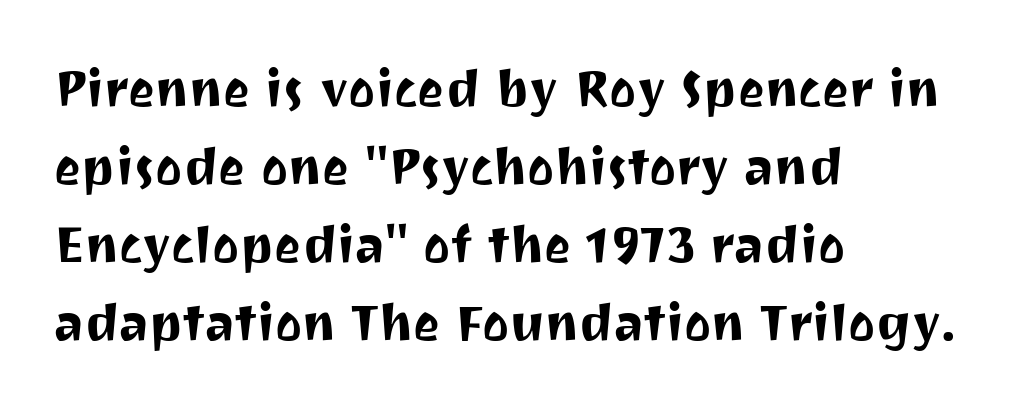
Think of a printed novel: that variable character pitch is what you see here. Caption: standard tracking, unaltered. No feet cap the strokes, marking this as sans-serif type. Any mark beneath the type? The region is blank. Baseline-to-baseline distance is the conventional proportion of letter height.
